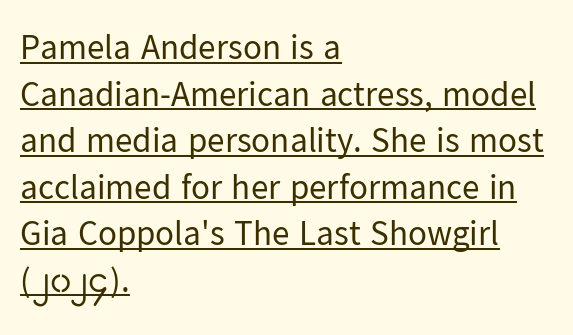
The image shows 35 px regular-weight sans-serif type, upright; set left-aligned, normal line spacing (1.33x), normal letter spacing, underlined; low stroke contrast and a medium x-height.
